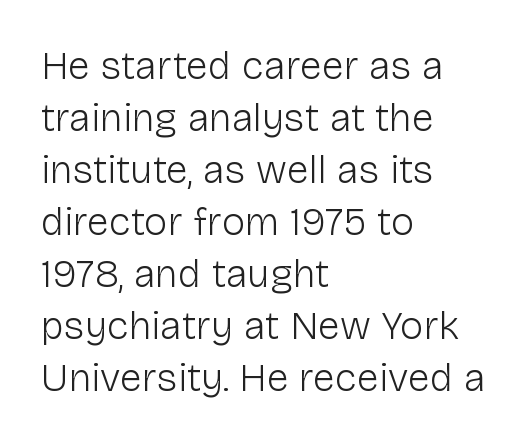
Q: Is the text bold? A: No.
Q: Is the text italic (slanted)? A: No, it is upright.
Q: Is the typeface a serif or a sans-serif typeface? A: Sans-serif.
Q: Is the text underlined? A: No.
Q: How is the paragraph aligned? A: Left-aligned.
Q: Is the spacing between letters normal or unusually wide? A: Normal.
Q: Is the spacing between lines tight, normal or loose? A: Normal.
Q: Width (condensed, normal, or wide)? A: Normal.
Q: Stroke contrast? A: Low.
Q: x-height? A: Medium.
Q: Monospaced? A: No.
